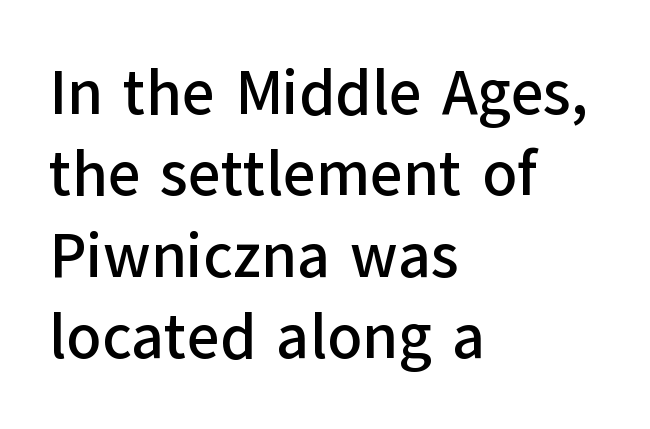
Which margin do the lines hug? The left one — the right edge is uneven. The letters stand straight up with perfectly vertical stems. The zone under the glyphs is completely vacant. The passage shown is typed in a proportional face where columns would drift. Each word holds together tightly as a unit, with standard inter-letter gaps. Typographically, this falls in the sans-serif category.
